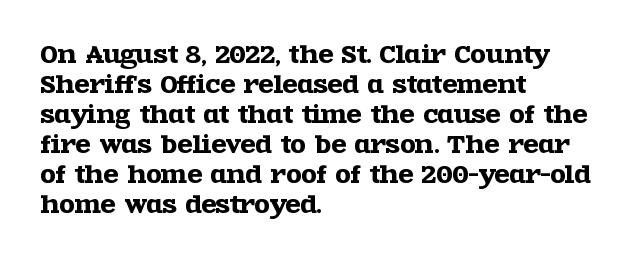
Decoration check: the copy has no underline. A roman cut, with each character standing at attention. The line-height multiplier appears to be the usual default. In CSS terms this would be text-align: left. Words appear dense and cohesive because spacing is normal.
